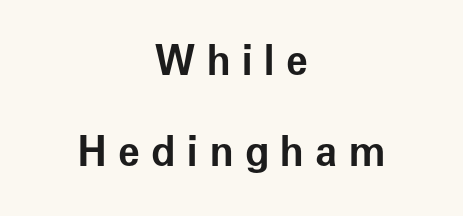
The letters advance in unequal steps, a hallmark of proportional type. Pretty heavy lettering here — definitely bold. Successive baselines arrive slowly, with a big drop between each. Letterform terminals end flat and unadorned throughout the passage.
